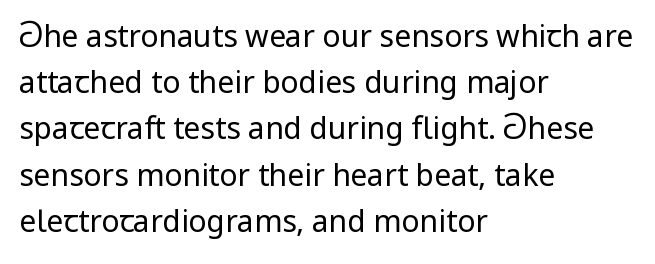
Q: Is the text bold? A: No.
Q: Is the text italic (slanted)? A: No, it is upright.
Q: Is the typeface a serif or a sans-serif typeface? A: Sans-serif.
Q: Is the text underlined? A: No.
Q: How is the paragraph aligned? A: Left-aligned.
Q: Is the spacing between letters normal or unusually wide? A: Normal.
Q: Is the spacing between lines tight, normal or loose? A: Normal.
Q: Width (condensed, normal, or wide)? A: Normal.
Q: Stroke contrast? A: Low.
Q: x-height? A: Medium.
Q: Monospaced? A: No.
